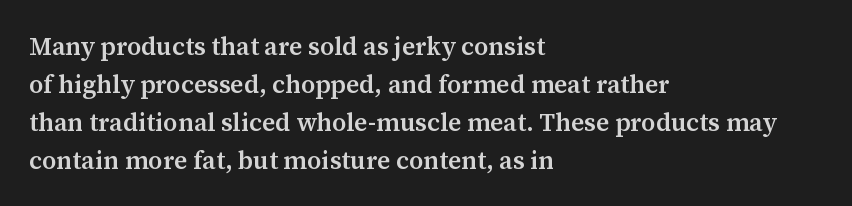
The image shows 25 px text type, upright; set left-aligned, normal line spacing (1.52x), normal letter spacing, not underlined.
